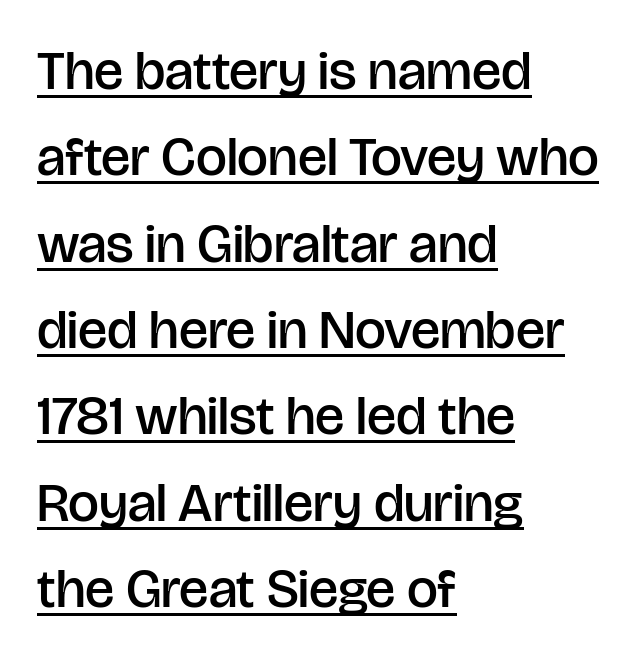
{"serif": "no", "italic": "no", "bold": "semi", "weight": "semibold", "width": "normal", "stroke_contrast": "low", "x_height": "large", "monospaced": "no", "underline": "yes", "align": "left", "line_spacing": "normal", "line_spacing_ratio": 1.57, "letter_spacing": "normal", "letter_spacing_em": 0.0, "glyph_px": 55}
